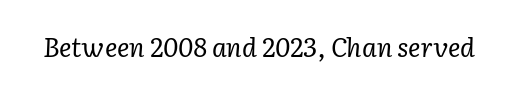
The image shows 26 px text type, italic (leaning right); set normal letter spacing, not underlined.
